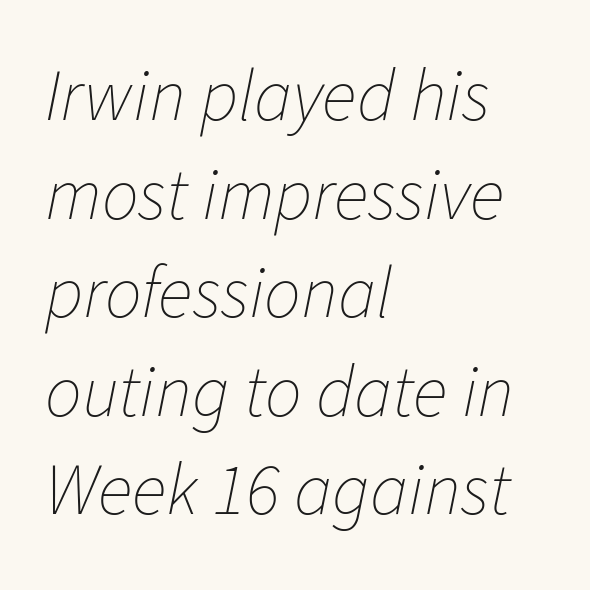
Q: Is the text bold? A: No.
Q: Is the text italic (slanted)? A: Yes, it leans right by about 11 degrees.
Q: Is the text underlined? A: No.
Q: How is the paragraph aligned? A: Left-aligned.
Q: Is the spacing between letters normal or unusually wide? A: Normal.
Q: Is the spacing between lines tight, normal or loose? A: Normal.
Q: Width (condensed, normal, or wide)? A: Normal.
Q: Stroke contrast? A: Low.
Q: x-height? A: Medium.
Q: Monospaced? A: No.
